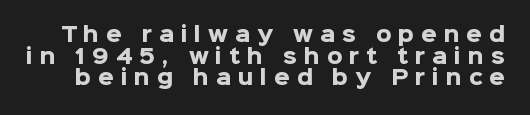
{"italic": "no", "bold": "yes", "underline": "no", "line_spacing": "tight", "line_spacing_ratio": 1.08, "letter_spacing": "wide", "letter_spacing_em": 0.34, "glyph_px": 20}
